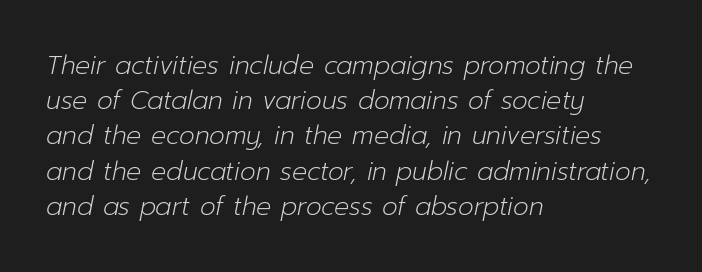
{"italic": "yes", "lean": "right", "slant_degrees": 12, "bold": "no", "underline": "no", "align": "left", "line_spacing": "normal", "line_spacing_ratio": 1.41, "letter_spacing": "normal", "letter_spacing_em": 0.0, "glyph_px": 25}
